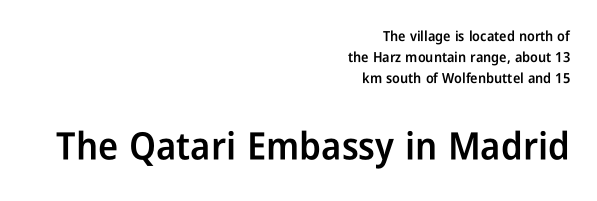
Summary of vertical rhythm: regular, with standard interline spacing. Small over large — that's the arrangement of the two blocks here. In terms of letterspacing, this is plain default setting. Spacing verdict: proportional, widths tailored to each character.
